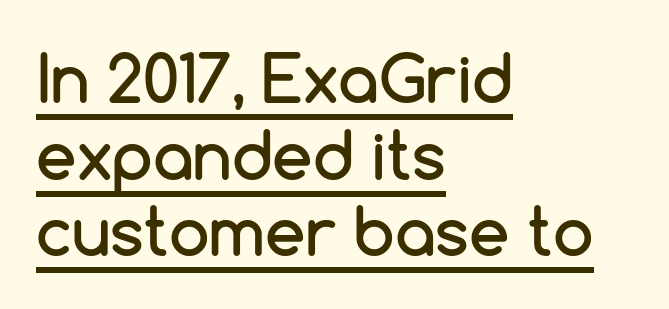
Do the characters align in a grid? No, the font is proportional. This sample uses plain, unmodified letter spacing. Compared with a centered layout, this one pins lines to the left instead. Nothing sits at the stroke ends, so this counts as sans-serif. Every stem runs plumb, perpendicular to the baseline.
